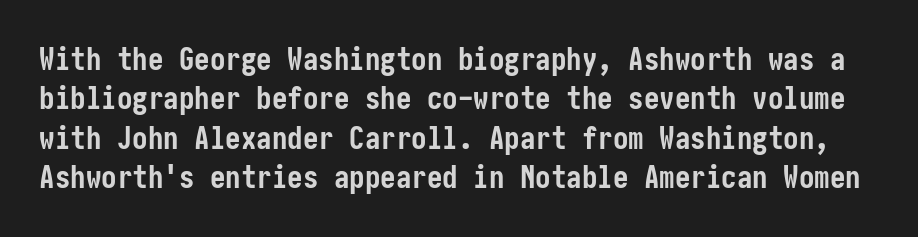
Q: Is the text bold? A: Yes.
Q: Is the text italic (slanted)? A: No, it is upright.
Q: Is the typeface a serif or a sans-serif typeface? A: Sans-serif.
Q: Is the text underlined? A: No.
Q: Is the spacing between letters normal or unusually wide? A: Normal.
Q: Is the spacing between lines tight, normal or loose? A: Normal.
Q: Width (condensed, normal, or wide)? A: Condensed.
Q: Stroke contrast? A: Low.
Q: x-height? A: Medium.
